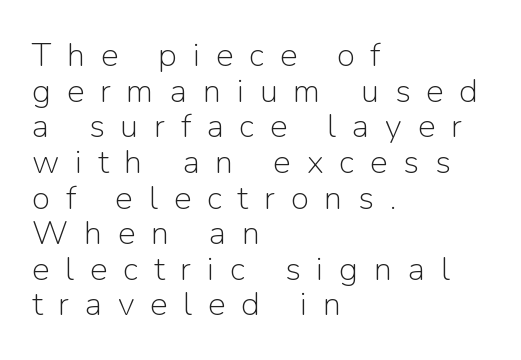
The image shows 33 px light sans-serif type, upright; set left-aligned, tight line spacing (1.08x), unusually wide letter spacing (+0.48 em), not underlined; low stroke contrast and a medium x-height.
